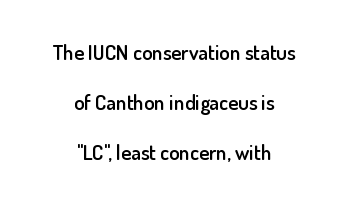
{"italic": "no", "bold": "semi", "underline": "no", "align": "center", "line_spacing": "loose", "line_spacing_ratio": 2.39, "letter_spacing": "normal", "letter_spacing_em": 0.0, "glyph_px": 21}
